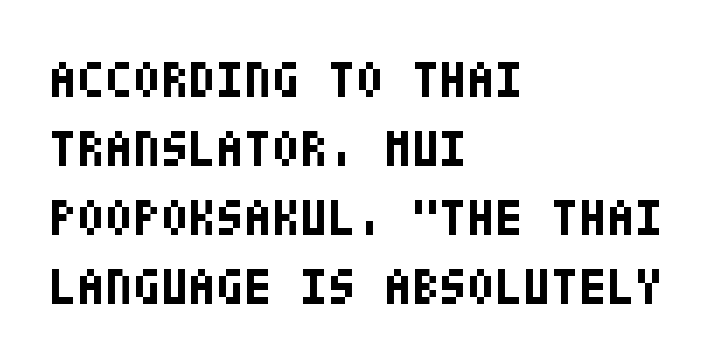
Q: Is the text bold? A: Yes.
Q: Is the text italic (slanted)? A: No, it is upright.
Q: Is the typeface a serif or a sans-serif typeface? A: Sans-serif.
Q: Is the text underlined? A: No.
Q: How is the paragraph aligned? A: Left-aligned.
Q: Is the spacing between letters normal or unusually wide? A: Normal.
Q: Is the spacing between lines tight, normal or loose? A: Normal.
Q: Width (condensed, normal, or wide)? A: Condensed.
Q: Stroke contrast? A: Low.
Q: x-height? A: Large.
